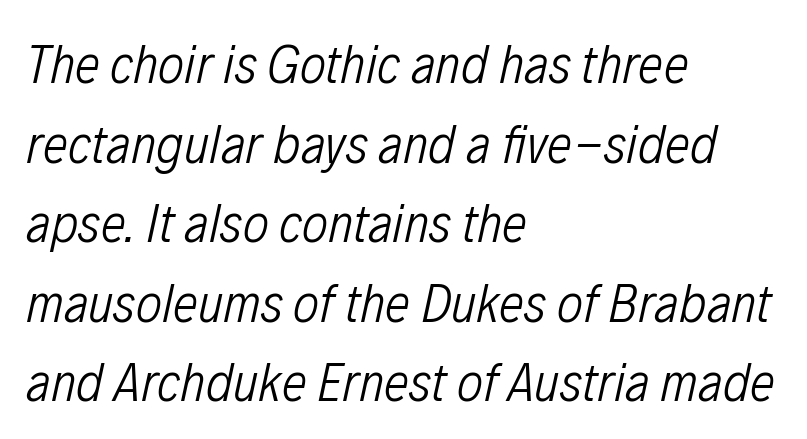
Between one letter and the next there's only the usual sliver of space. The vertical gap from one line to the next is medium. Rule under the text: the space is simply empty. The font sits on the lighter half of the weight spectrum, regular included. Here the designer chose a conventional face with non-uniform glyph widths. Is the block centered? No — it sits flush against the left margin.
